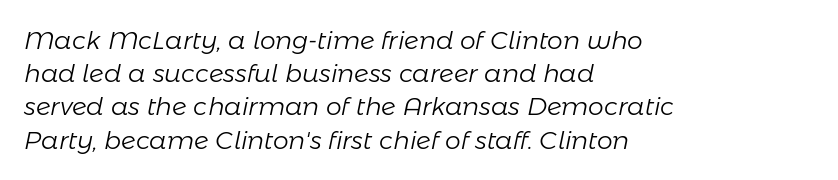
{"italic": "yes", "lean": "right", "slant_degrees": 11, "bold": "no", "underline": "no", "align": "left", "line_spacing": "normal", "line_spacing_ratio": 1.33, "letter_spacing": "normal", "letter_spacing_em": 0.0, "glyph_px": 25}
